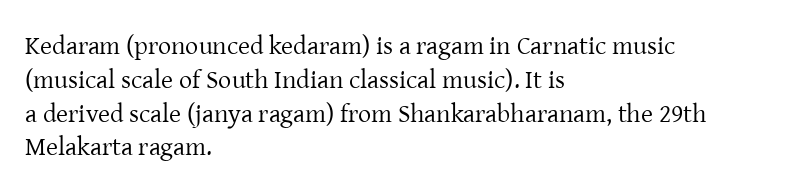
Q: Is the text bold? A: No.
Q: Is the text italic (slanted)? A: No, it is upright.
Q: Is the text underlined? A: No.
Q: How is the paragraph aligned? A: Left-aligned.
Q: Is the spacing between letters normal or unusually wide? A: Normal.
Q: Is the spacing between lines tight, normal or loose? A: Normal.
